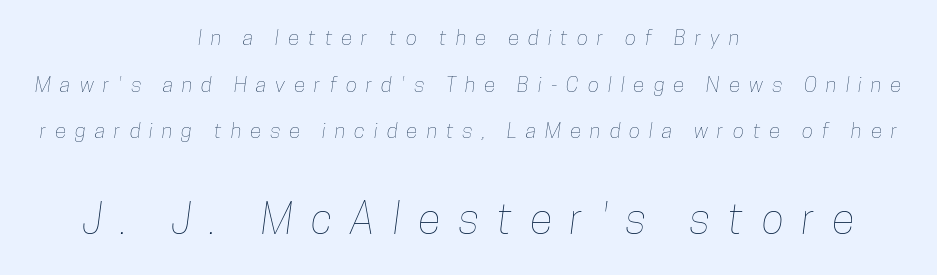
{"width": "condensed", "stroke_contrast": "low", "x_height": "medium", "monospaced": "no", "underline": "no", "align": "center", "line_spacing": "loose", "line_spacing_ratio": 2.22, "letter_spacing": "wide", "letter_spacing_em": 0.43, "larger_block": "second", "size_ratio": 2.0, "glyph_px": 42}
